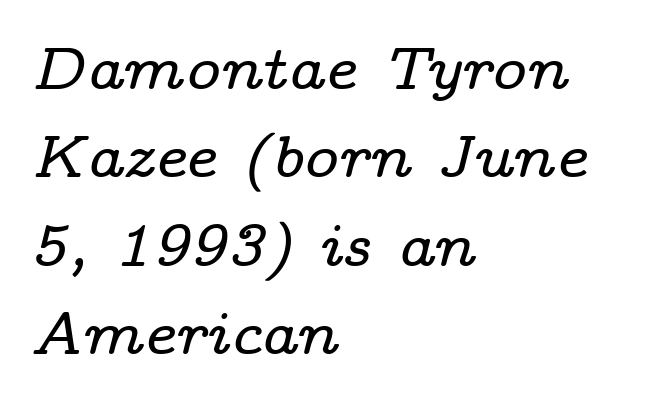
Q: Is the text italic (slanted)? A: Yes, it leans right by about 14 degrees.
Q: Is the typeface a serif or a sans-serif typeface? A: Serif.
Q: Is the text underlined? A: No.
Q: How is the paragraph aligned? A: Left-aligned.
Q: Is the spacing between letters normal or unusually wide? A: Normal.
Q: Is the spacing between lines tight, normal or loose? A: Normal.
Q: Width (condensed, normal, or wide)? A: Wide.
Q: Stroke contrast? A: Low.
Q: x-height? A: Medium.
Q: Monospaced? A: No.
